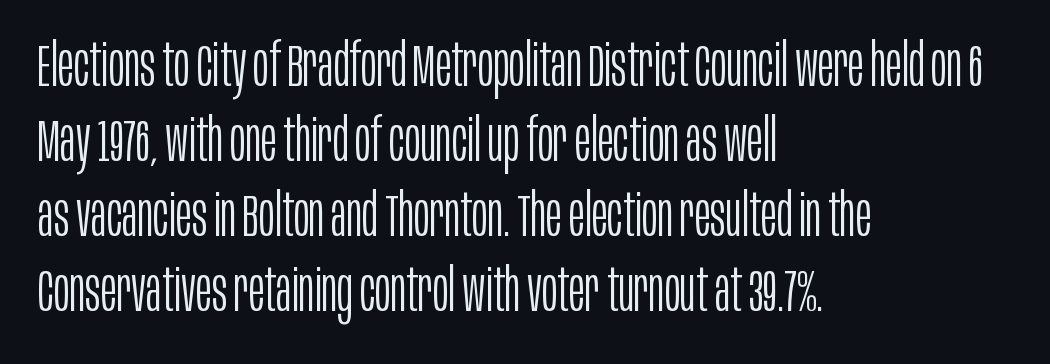
Is the letter spacing exaggerated? No — it looks like the ordinary default. No chunkiness to these letters — they're not bold. The face used here is proportionally spaced, like ordinary book or web type. Is there much room between lines? A standard amount, neither cramped nor airy.
